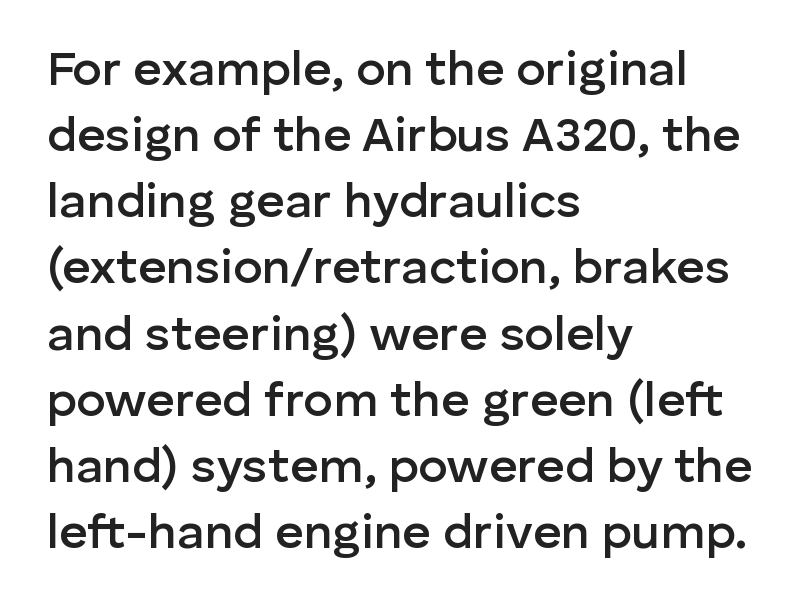
{"serif": "no", "italic": "no", "bold": "semi", "weight": "semibold", "width": "normal", "stroke_contrast": "low", "x_height": "medium", "monospaced": "no", "underline": "no", "align": "left", "line_spacing": "normal", "line_spacing_ratio": 1.35, "letter_spacing": "normal", "letter_spacing_em": 0.0, "glyph_px": 49}
